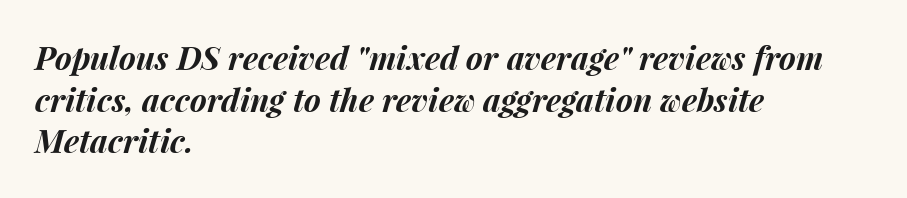
Typeset ragged right — the left edge is the straight one. The whole block is typeset with a tilt. You could call the tracking neutral — neither tight nor loose. The letters advance in unequal steps, a hallmark of proportional type. Quick note: underline off.
